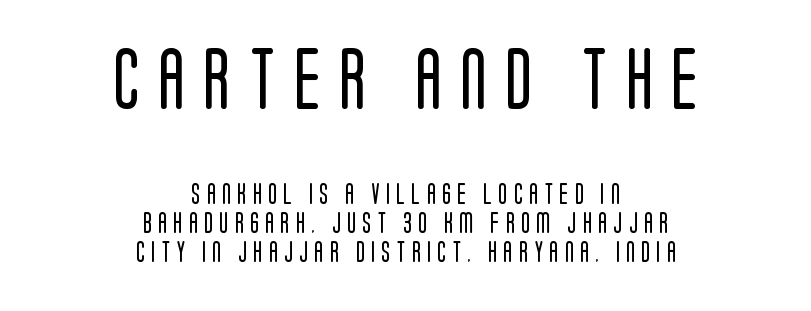
Weight: not bold — regular or lighter. Quick note: underline off. Posture: upright roman. Successive baselines arrive at the customary interval. The passage shown begins with its larger block and ends with its smaller one. Nothing sits at the stroke ends, so this counts as sans-serif.
